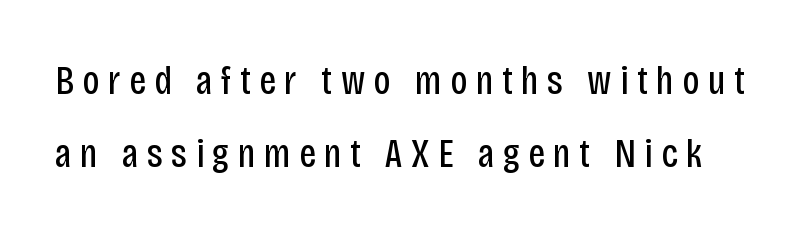
Stroke thickness stays within the range of a standard reading face or lighter. No feet cap the strokes, marking this as sans-serif type. Varying glyph widths throughout — classic text-font behaviour. The zone under the glyphs is completely vacant.
